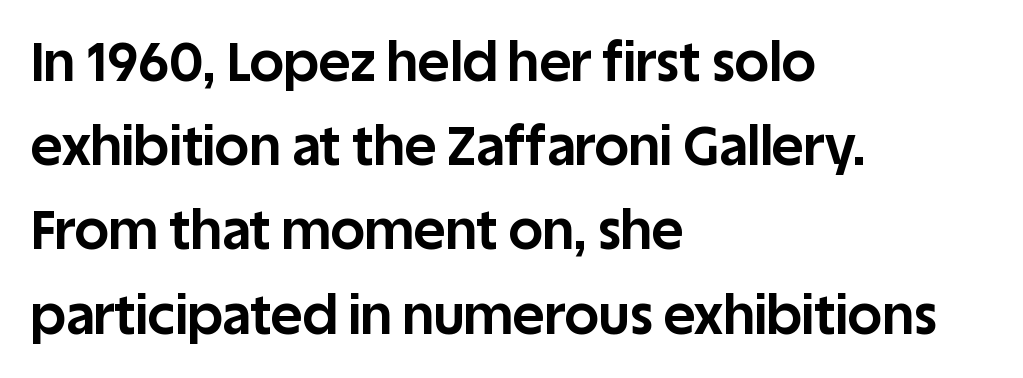
{"serif": "no", "italic": "no", "bold": "yes", "weight": "bold", "width": "normal", "stroke_contrast": "low", "x_height": "large", "monospaced": "no", "underline": "no", "align": "left", "line_spacing": "normal", "line_spacing_ratio": 1.56, "letter_spacing": "normal", "letter_spacing_em": 0.0, "glyph_px": 54}
